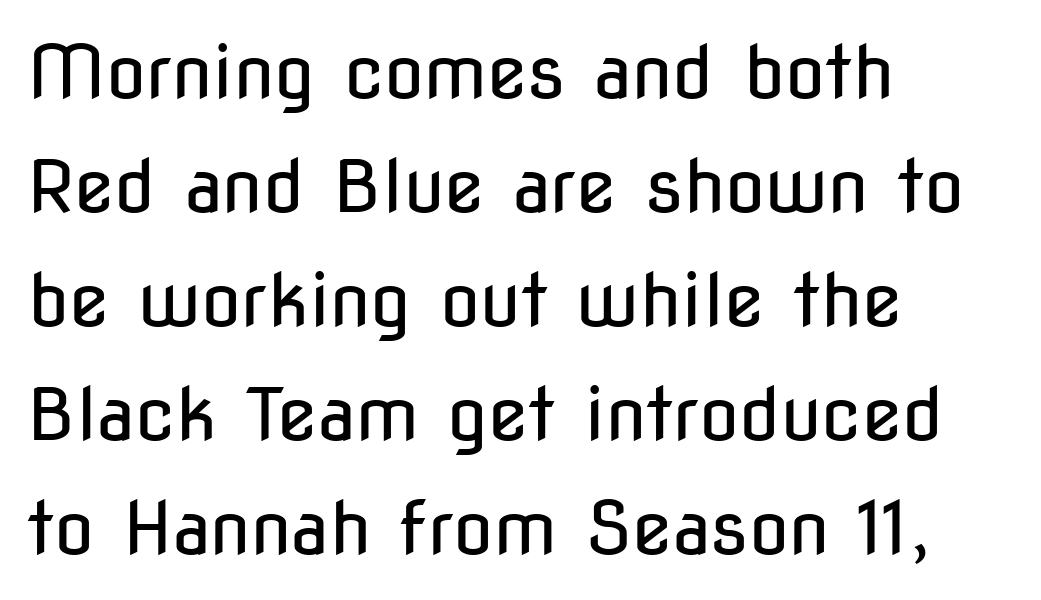
{"serif": "no", "italic": "no", "bold": "no", "weight": "regular", "width": "condensed", "stroke_contrast": "low", "x_height": "medium", "monospaced": "no", "underline": "no", "align": "left", "line_spacing": "normal", "line_spacing_ratio": 1.56, "letter_spacing": "normal", "letter_spacing_em": 0.0, "glyph_px": 73}
